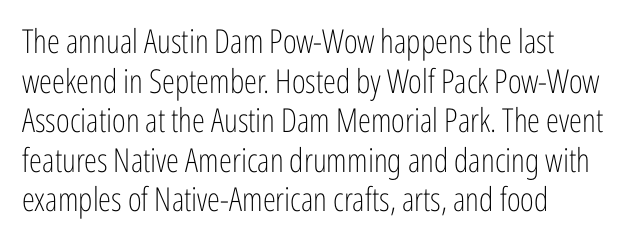
The lettering stays uniformly vertical, giving the passage a roman look. Each stroke keeps to a modest, everyday thickness or less. Observe the ordinary spacing: letters are neighbours, not strangers. Plain, unruled lines of type. Horizontal alignment here is leftward, the default for most running prose.
